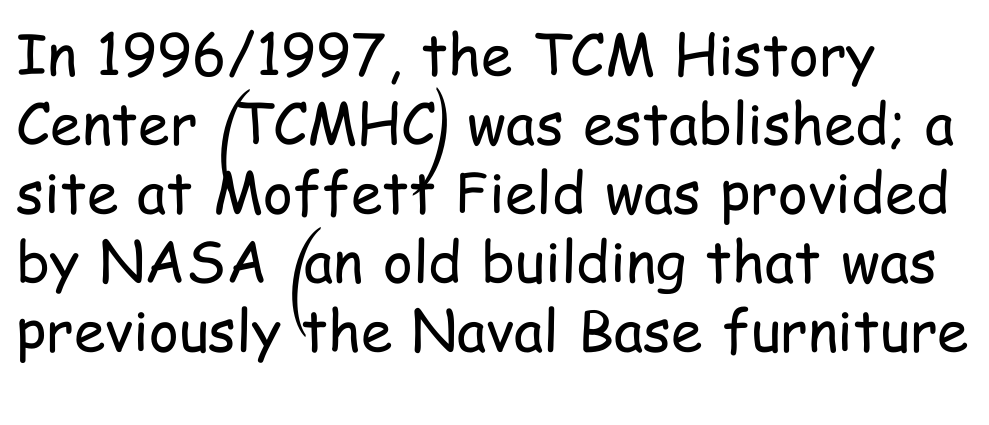
Quick note: not italic, upright. Plain, unruled lines of type. The letters sit at their default tracking, neither squeezed nor spread. The compositor pushed each line to the left boundary.
